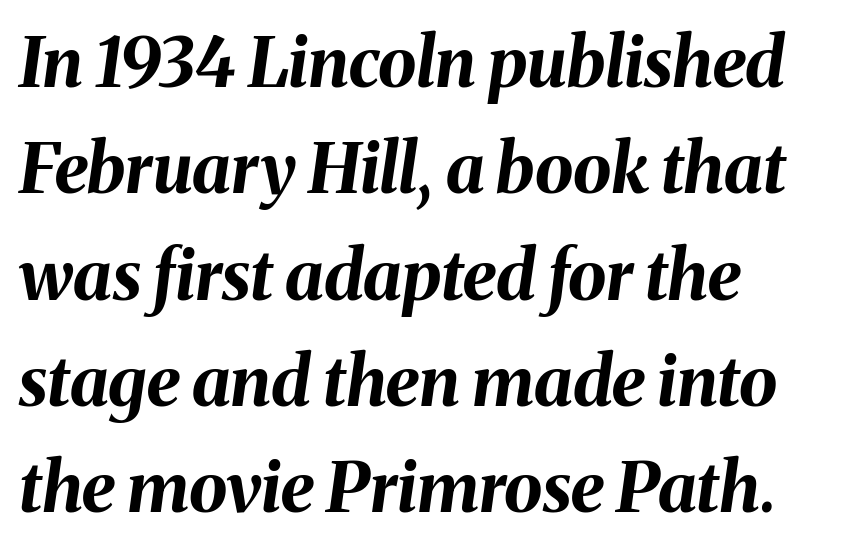
The image shows 69 px bold type, italic (leaning right); set left-aligned, normal line spacing (1.54x), normal letter spacing, not underlined; medium stroke contrast and a medium x-height.
